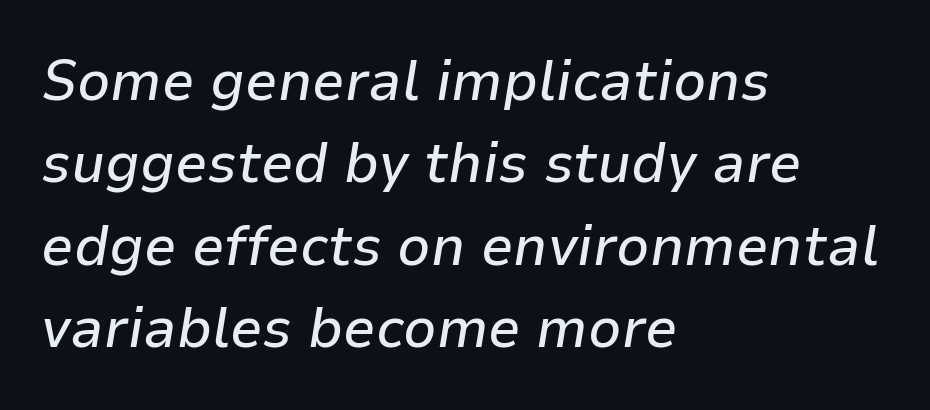
{"italic": "yes", "lean": "right", "slant_degrees": 9, "width": "normal", "stroke_contrast": "low", "x_height": "medium", "monospaced": "no", "underline": "no", "align": "left", "line_spacing": "normal", "line_spacing_ratio": 1.42, "letter_spacing": "normal", "letter_spacing_em": 0.0, "glyph_px": 58}
